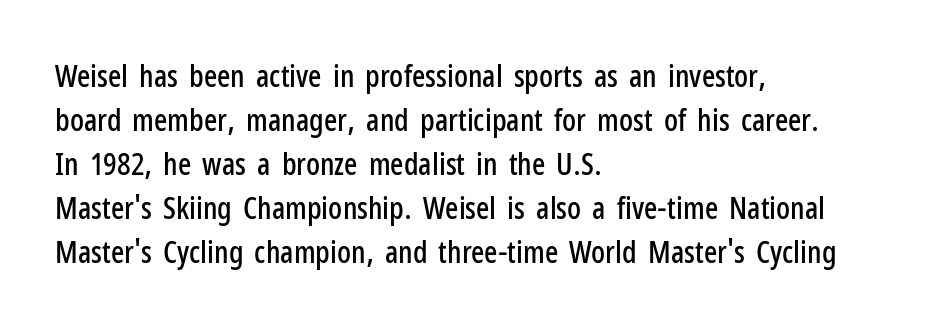
{"serif": "no", "italic": "no", "width": "condensed", "stroke_contrast": "low", "x_height": "medium", "monospaced": "no", "underline": "no", "align": "left", "line_spacing": "normal", "line_spacing_ratio": 1.42, "letter_spacing": "normal", "letter_spacing_em": 0.0, "glyph_px": 31}
